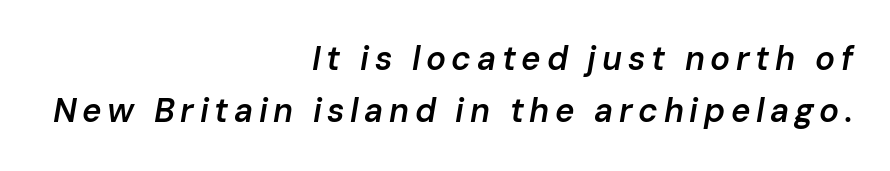
These lines are rendered in a variable-pitch font. Weight: semibold (demi). Has an underline been added? It has not. The text block is weighted toward the right margin, trailing off unevenly leftward. There's an unmistakable incline to the writing here. The designer left line spacing at the default.
